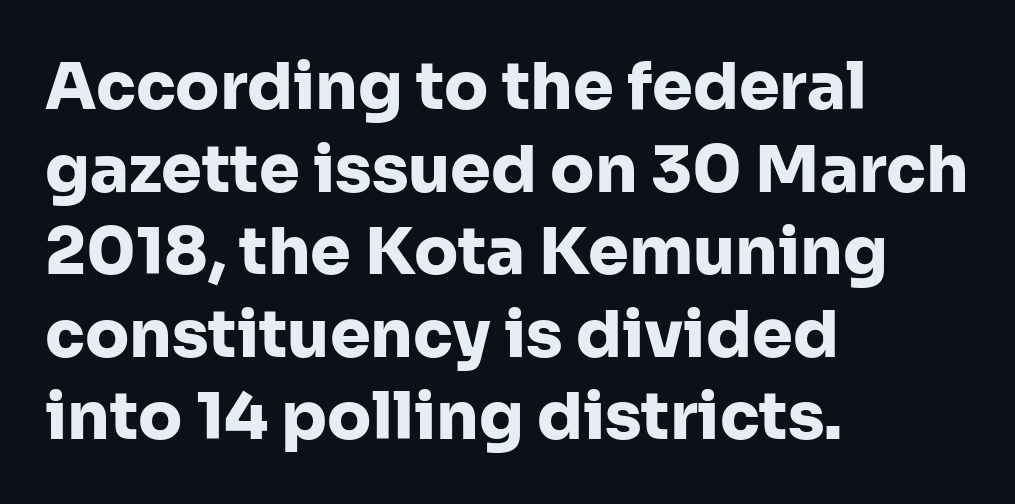
Q: Is the text bold? A: Yes.
Q: Is the text italic (slanted)? A: No, it is upright.
Q: Is the typeface a serif or a sans-serif typeface? A: Sans-serif.
Q: Is the text underlined? A: No.
Q: How is the paragraph aligned? A: Left-aligned.
Q: Is the spacing between letters normal or unusually wide? A: Normal.
Q: Is the spacing between lines tight, normal or loose? A: Normal.
Q: Width (condensed, normal, or wide)? A: Normal.
Q: Stroke contrast? A: Low.
Q: x-height? A: Medium.
Q: Monospaced? A: No.
